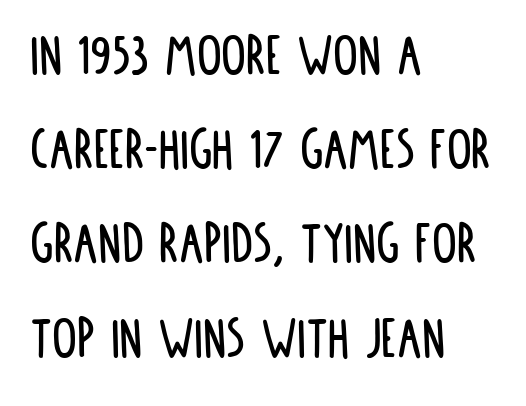
Q: Is the text italic (slanted)? A: No, it is upright.
Q: Is the typeface a serif or a sans-serif typeface? A: Sans-serif.
Q: Is the text underlined? A: No.
Q: How is the paragraph aligned? A: Left-aligned.
Q: Is the spacing between letters normal or unusually wide? A: Normal.
Q: Is the spacing between lines tight, normal or loose? A: Normal.
Q: Width (condensed, normal, or wide)? A: Condensed.
Q: Stroke contrast? A: Low.
Q: x-height? A: Large.
Q: Monospaced? A: No.
